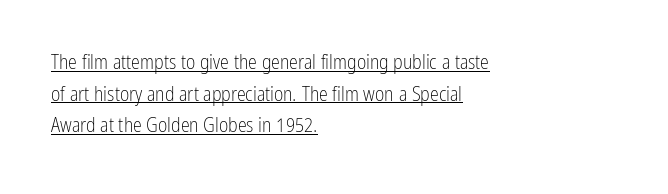
The letters stand upright; this is a roman face. No heavy texture on the line: the type isn't bold. In terms of leading, this rendering sits right in the middle. In CSS terms this would be text-align: left. How are the letters spaced? Ordinarily, with no added tracking. The glyphs are accompanied by a horizontal stroke just below them.
